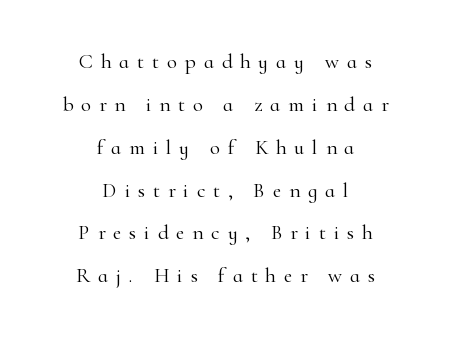
Is the block centered? Yes — each line is placed symmetrically about the middle. Plain, unruled lines of type. There is plenty of visible air inserted between adjacent glyphs. Nope, not italic — everything's standing straight. Regarding leading, the lines here are spaced well apart.
